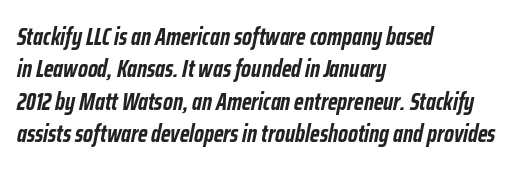
The image shows 24 px bold type, italic (leaning right); set left-aligned, normal line spacing (1.35x), normal letter spacing, not underlined.
